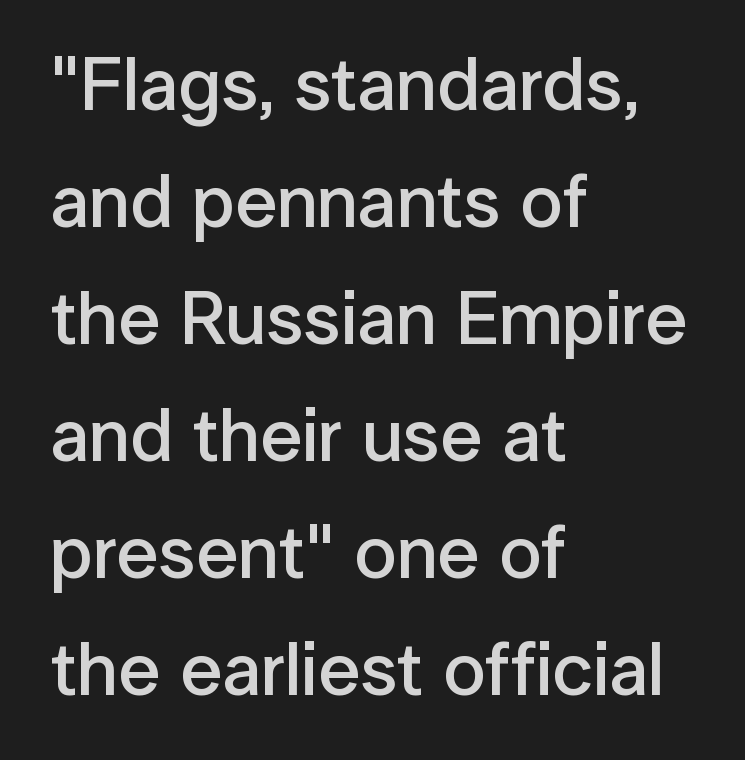
Where is the straight margin? On the left. No word sits above an underline. Do the letters lean? They stand straight. Evenly set lines give the paragraph a standard silhouette.
